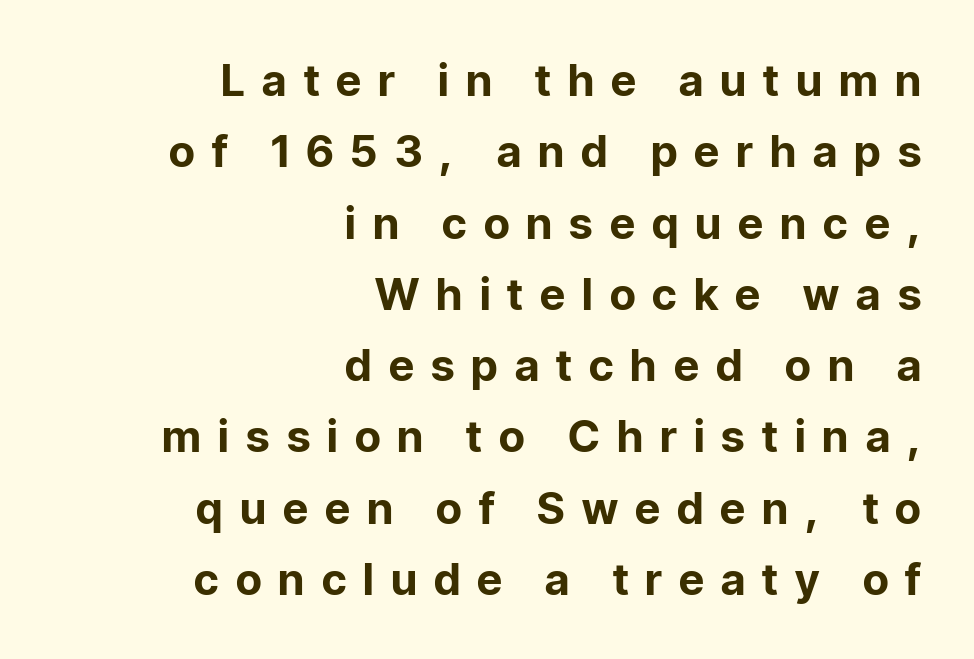
The image shows 44 px bold sans-serif type, upright; set right-aligned, normal line spacing (1.62x), unusually wide letter spacing (+0.39 em), not underlined; low stroke contrast and a medium x-height.
